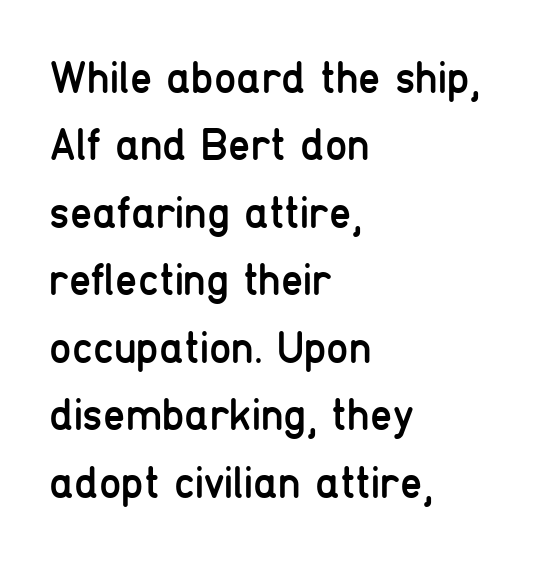
{"serif": "no", "italic": "no", "bold": "no", "weight": "regular", "width": "condensed", "stroke_contrast": "low", "x_height": "medium", "monospaced": "no", "underline": "no", "align": "left", "line_spacing": "normal", "line_spacing_ratio": 1.5, "letter_spacing": "normal", "letter_spacing_em": 0.0, "glyph_px": 45}
